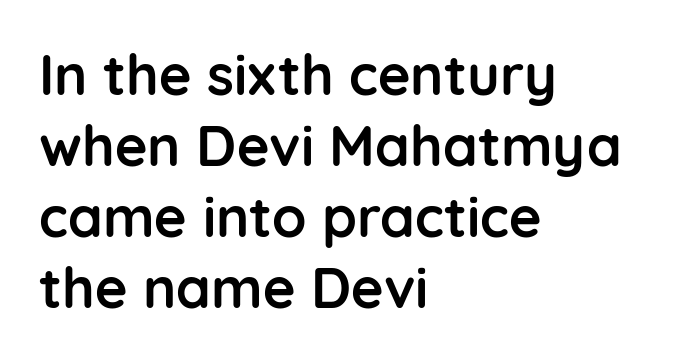
The face used here is proportionally spaced, like ordinary book or web type. Designer's note — italics off, roman on. Interline gaps are of average width in this sample. The gaps between neighbouring characters are ordinary and unremarkable. Weight check: bold — yes, fully.
